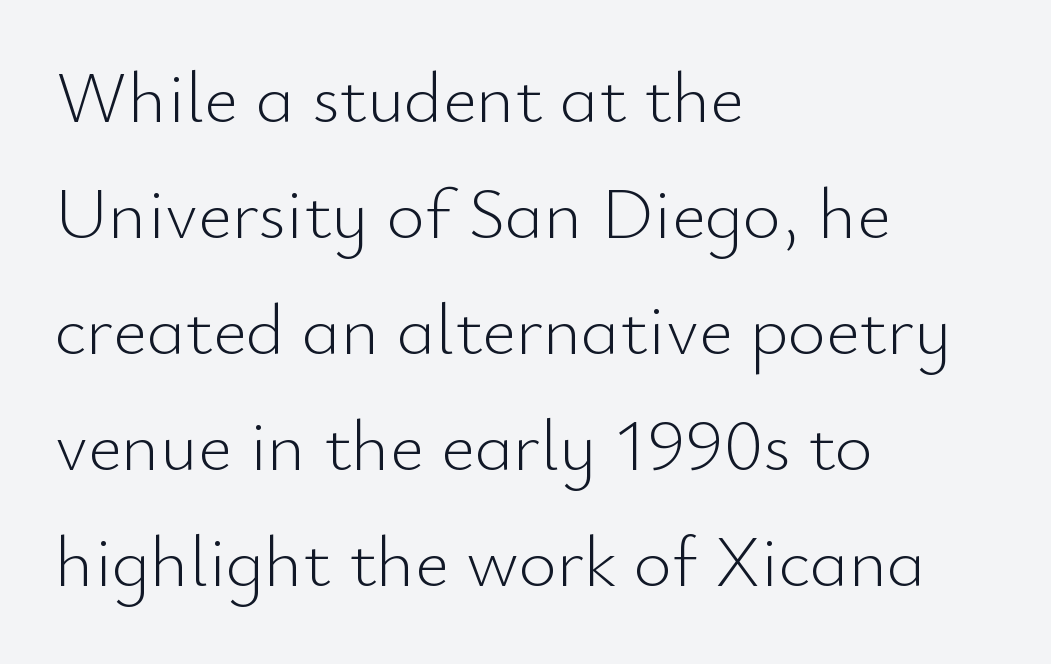
The image shows 73 px light sans-serif type, upright; set left-aligned, normal line spacing (1.59x), normal letter spacing, not underlined; low stroke contrast and a small x-height.
